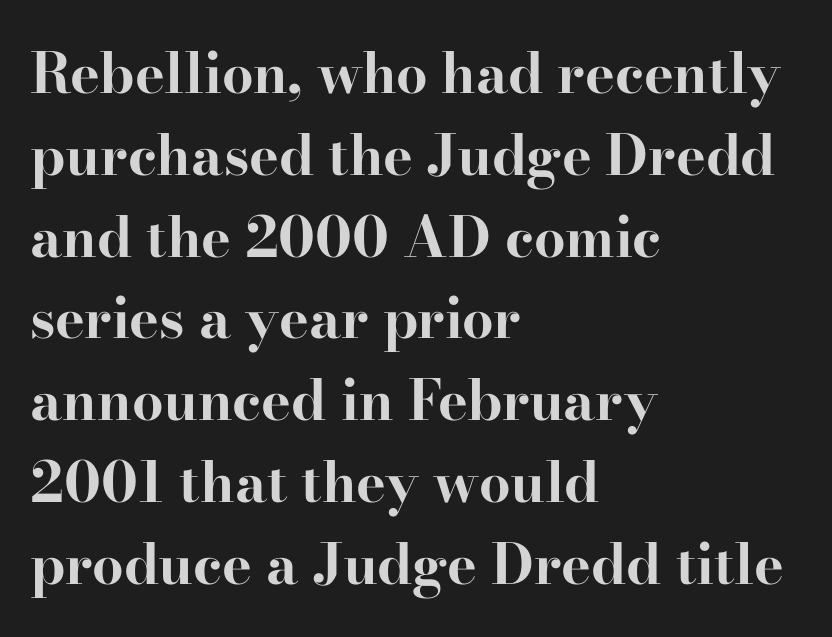
The image shows 56 px bold, wide serif type, upright; set left-aligned, normal line spacing (1.46x), normal letter spacing, not underlined; high stroke contrast and a small x-height.
